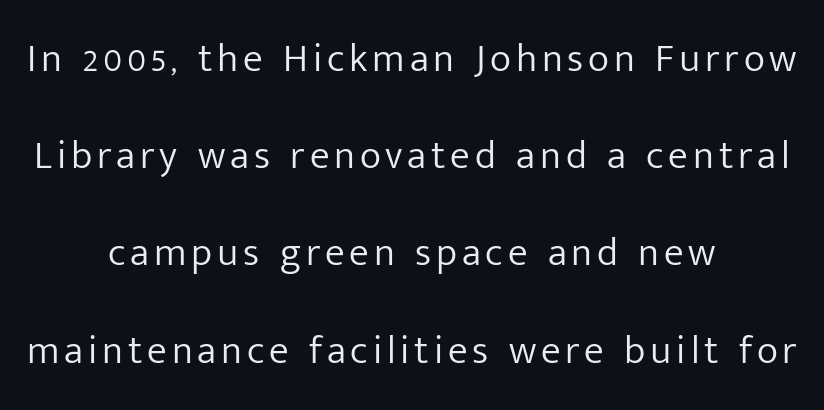
The image shows 40 px light sans-serif type, upright; set centered, loose line spacing (2.43x), not underlined; low stroke contrast and a medium x-height.
